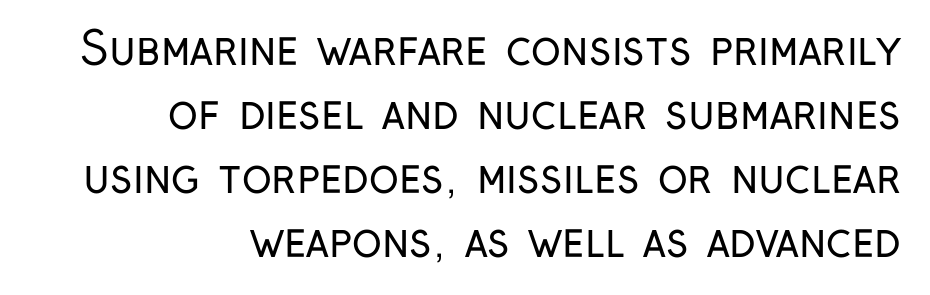
{"serif": "no", "italic": "no", "bold": "no", "weight": "regular", "width": "condensed", "stroke_contrast": "low", "x_height": "medium", "monospaced": "no", "underline": "no", "align": "right", "line_spacing": "normal", "line_spacing_ratio": 1.42, "letter_spacing": "normal", "letter_spacing_em": 0.0, "glyph_px": 45}
